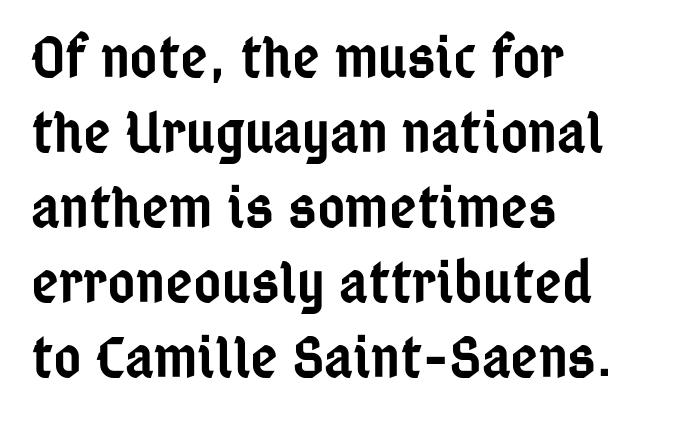
The line-height multiplier appears to be the usual default. Words float on clear page, feet unadorned. This sample uses a sans-serif face. The letters are semibold — heavier than regular but short of a full bold. This sample has the flowing, uneven cadence of proportional lettering.
